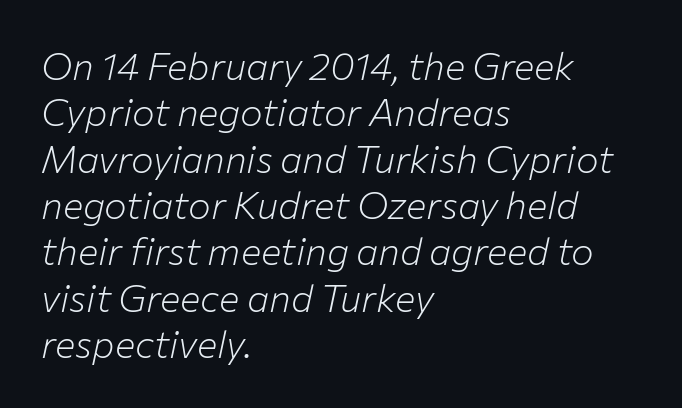
Tall strokes in this sample are angled rather than plumb. Each stroke keeps to a modest, everyday thickness or less. Honestly, the letter spacing is just normal — you wouldn't notice it. Anything drawn beneath the words? Only blank space.
